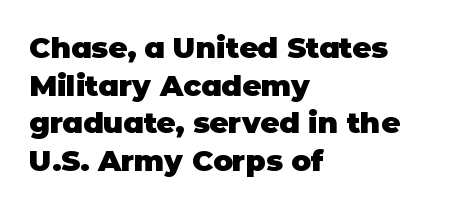
Thick stems and heavy bowls — unmistakably bold. Honestly, there is no underline to notice here at all. Character widths vary here, with narrow letters taking less room than wide ones. Unlike italic type, these characters show no tilt at all. Does the type have serifs? No, each stem ends abruptly.
